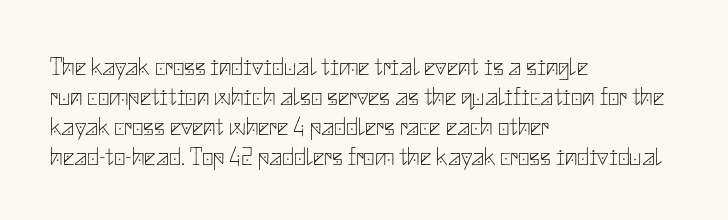
Stem width sits at or under what a default text font uses. Rendered with straight, roman letterforms. In CSS terms this would be text-align: left. Is the letter spacing exaggerated? No — it looks like the ordinary default.
